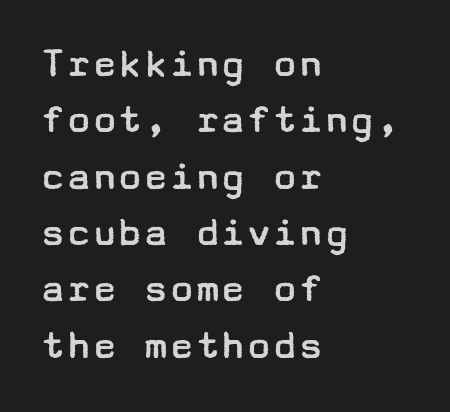
Q: Is the text bold? A: No.
Q: Is the text italic (slanted)? A: No, it is upright.
Q: Is the typeface a serif or a sans-serif typeface? A: Sans-serif.
Q: Is the text underlined? A: No.
Q: How is the paragraph aligned? A: Left-aligned.
Q: Is the spacing between letters normal or unusually wide? A: Normal.
Q: Is the spacing between lines tight, normal or loose? A: Normal.
Q: Width (condensed, normal, or wide)? A: Wide.
Q: Stroke contrast? A: Low.
Q: x-height? A: Medium.
